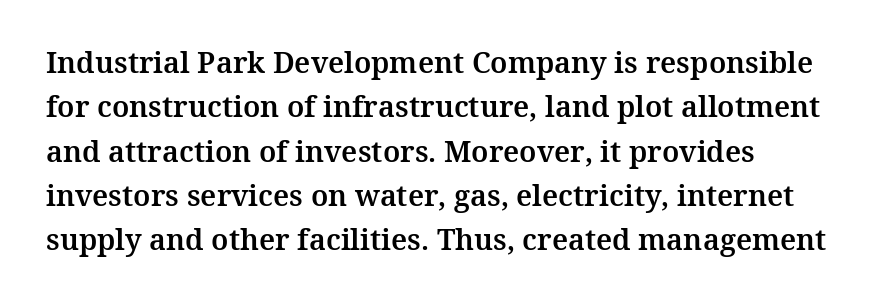
The area under the type is left untouched. The type is set solid horizontally, with unmodified tracking. Evenly set lines give the paragraph a standard silhouette. Check where the strokes stop: tiny serifs finish them off. Short and long lines alike share a common starting point at left. Ascenders rise straight up at ninety degrees.
